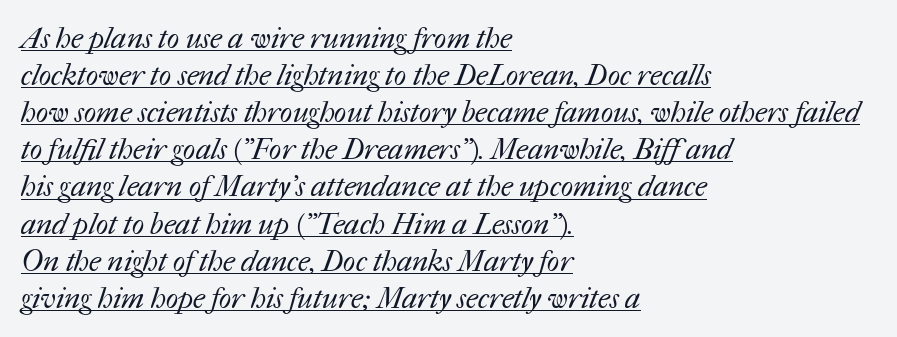
Q: Is the text bold? A: No.
Q: Is the text underlined? A: Yes.
Q: How is the paragraph aligned? A: Left-aligned.
Q: Is the spacing between letters normal or unusually wide? A: Normal.
Q: Is the spacing between lines tight, normal or loose? A: Normal.
Q: Width (condensed, normal, or wide)? A: Normal.
Q: Stroke contrast? A: Medium.
Q: x-height? A: Medium.
Q: Monospaced? A: No.
